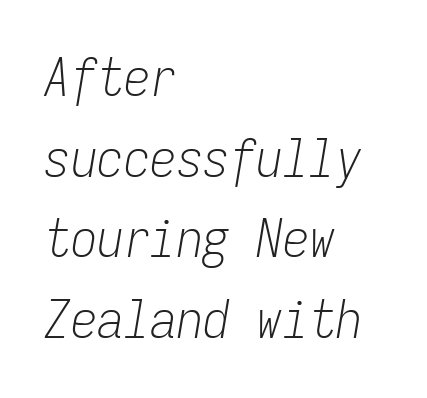
The image shows 53 px light, condensed type, italic (leaning right), monospaced; set left-aligned, normal line spacing (1.52x), normal letter spacing, not underlined; low stroke contrast and a medium x-height.
